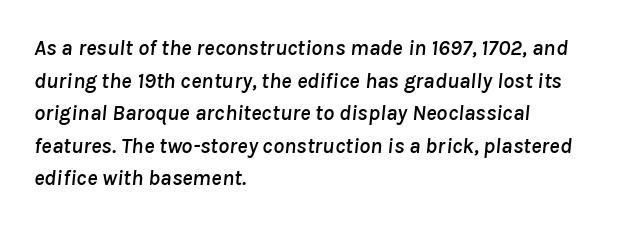
The image shows 22 px text type, italic (leaning right); set left-aligned, normal line spacing (1.48x), normal letter spacing, not underlined.
